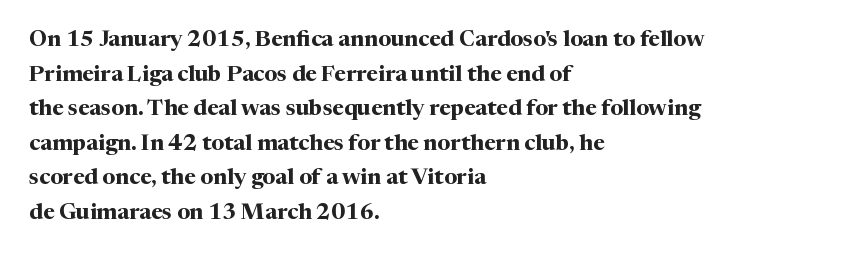
The image shows 22 px bold type, upright; set left-aligned, normal line spacing (1.57x), normal letter spacing, not underlined.
